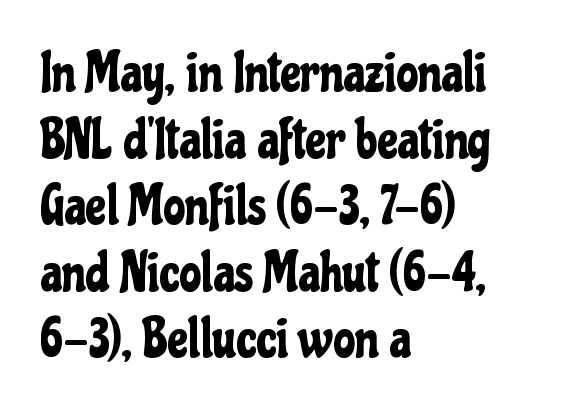
Q: Is the text italic (slanted)? A: No, it is upright.
Q: Is the typeface a serif or a sans-serif typeface? A: Sans-serif.
Q: Is the text underlined? A: No.
Q: How is the paragraph aligned? A: Left-aligned.
Q: Is the spacing between letters normal or unusually wide? A: Normal.
Q: Width (condensed, normal, or wide)? A: Condensed.
Q: Stroke contrast? A: Low.
Q: x-height? A: Medium.
Q: Monospaced? A: No.
